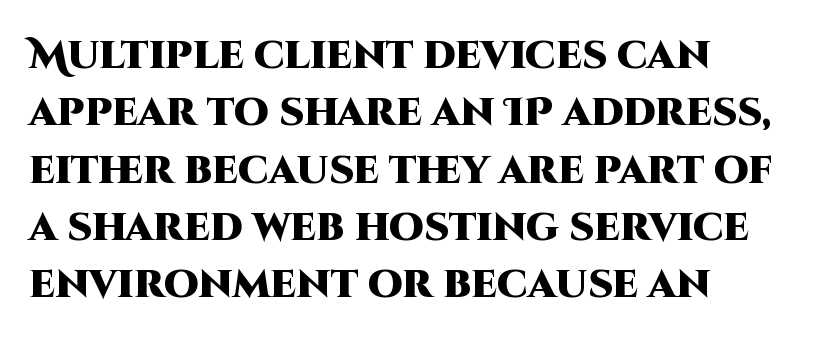
The image shows 39 px heavy sans-serif type, upright; set normal line spacing (1.47x), normal letter spacing, not underlined; high stroke contrast and a large x-height.
